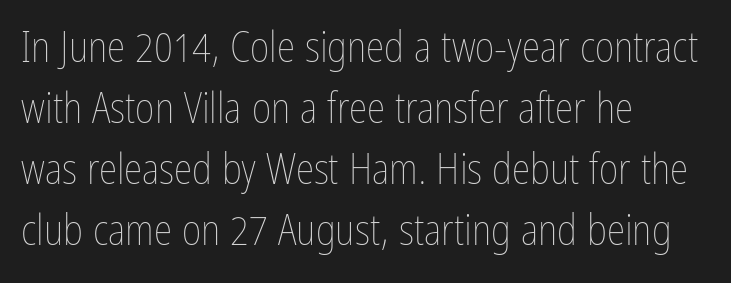
The image shows 42 px thin, condensed type, upright; set left-aligned, normal line spacing (1.45x), normal letter spacing, not underlined; low stroke contrast and a medium x-height.
